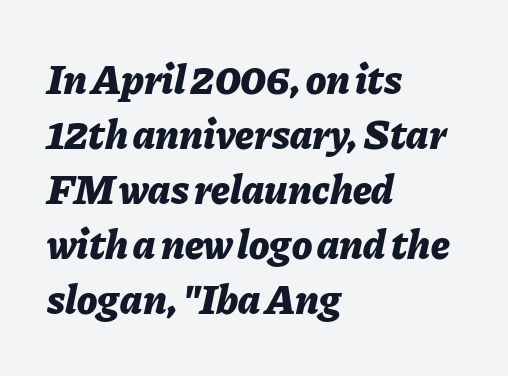
The string is rendered with underlining switched off. Normally led — the rows are evenly, conventionally spaced. Each glyph is drawn with heavy, bold strokes. Emphasis-style slanted type is in use. The ragged edge is on the right, which tells us the setting is flush left. You could call the tracking neutral — neither tight nor loose.
